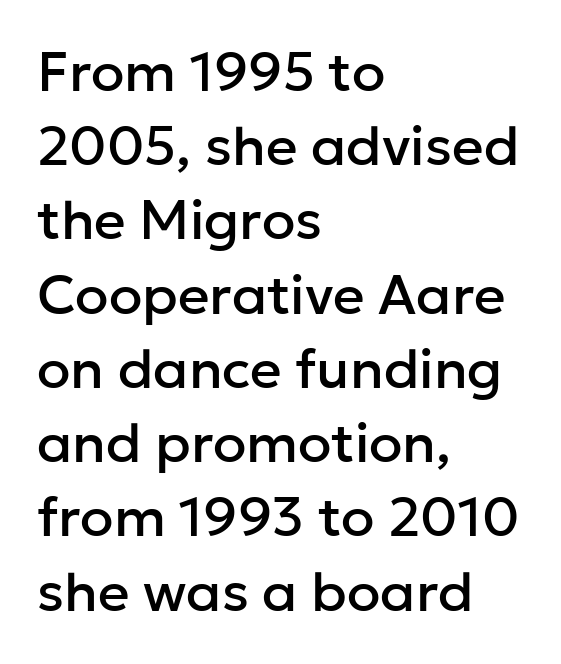
Q: Is the text italic (slanted)? A: No, it is upright.
Q: Is the typeface a serif or a sans-serif typeface? A: Sans-serif.
Q: Is the text underlined? A: No.
Q: How is the paragraph aligned? A: Left-aligned.
Q: Is the spacing between letters normal or unusually wide? A: Normal.
Q: Is the spacing between lines tight, normal or loose? A: Normal.
Q: Width (condensed, normal, or wide)? A: Normal.
Q: Stroke contrast? A: Low.
Q: x-height? A: Medium.
Q: Monospaced? A: No.
